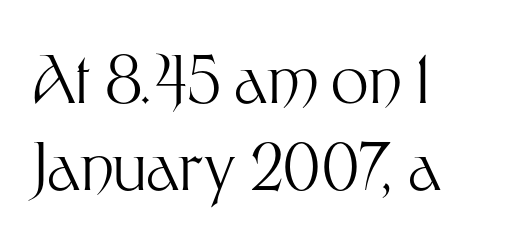
Q: Is the text bold? A: No.
Q: Is the text italic (slanted)? A: No, it is upright.
Q: Is the typeface a serif or a sans-serif typeface? A: Sans-serif.
Q: Is the text underlined? A: No.
Q: How is the paragraph aligned? A: Left-aligned.
Q: Is the spacing between letters normal or unusually wide? A: Normal.
Q: Is the spacing between lines tight, normal or loose? A: Normal.
Q: Width (condensed, normal, or wide)? A: Normal.
Q: Stroke contrast? A: Medium.
Q: x-height? A: Medium.
Q: Monospaced? A: No.
